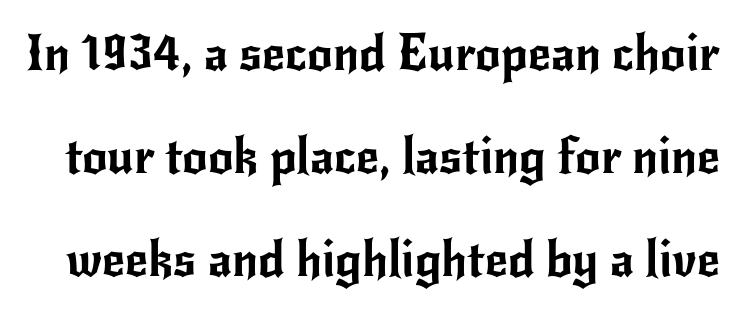
The image shows 50 px sans-serif type, upright; set loose line spacing (2.06x), normal letter spacing, not underlined; low stroke contrast and a small x-height.
